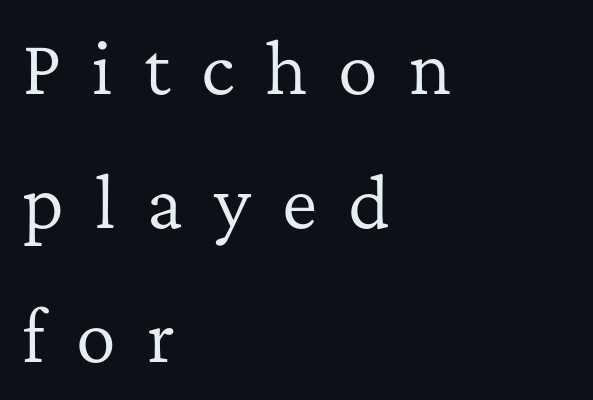
Q: Is the text bold? A: No.
Q: Is the text italic (slanted)? A: No, it is upright.
Q: Is the typeface a serif or a sans-serif typeface? A: Serif.
Q: Is the text underlined? A: No.
Q: How is the paragraph aligned? A: Left-aligned.
Q: Is the spacing between letters normal or unusually wide? A: Unusually wide.
Q: Is the spacing between lines tight, normal or loose? A: Loose.
Q: Width (condensed, normal, or wide)? A: Normal.
Q: Stroke contrast? A: Low.
Q: x-height? A: Medium.
Q: Monospaced? A: No.
